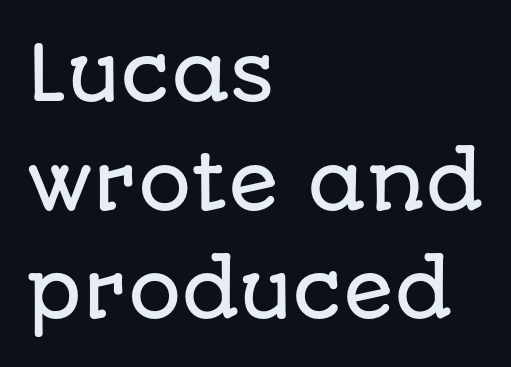
Q: Is the text italic (slanted)? A: No, it is upright.
Q: Is the typeface a serif or a sans-serif typeface? A: Sans-serif.
Q: Is the text underlined? A: No.
Q: How is the paragraph aligned? A: Left-aligned.
Q: Is the spacing between letters normal or unusually wide? A: Normal.
Q: Is the spacing between lines tight, normal or loose? A: Normal.
Q: Width (condensed, normal, or wide)? A: Normal.
Q: Stroke contrast? A: Low.
Q: x-height? A: Large.
Q: Monospaced? A: No.
